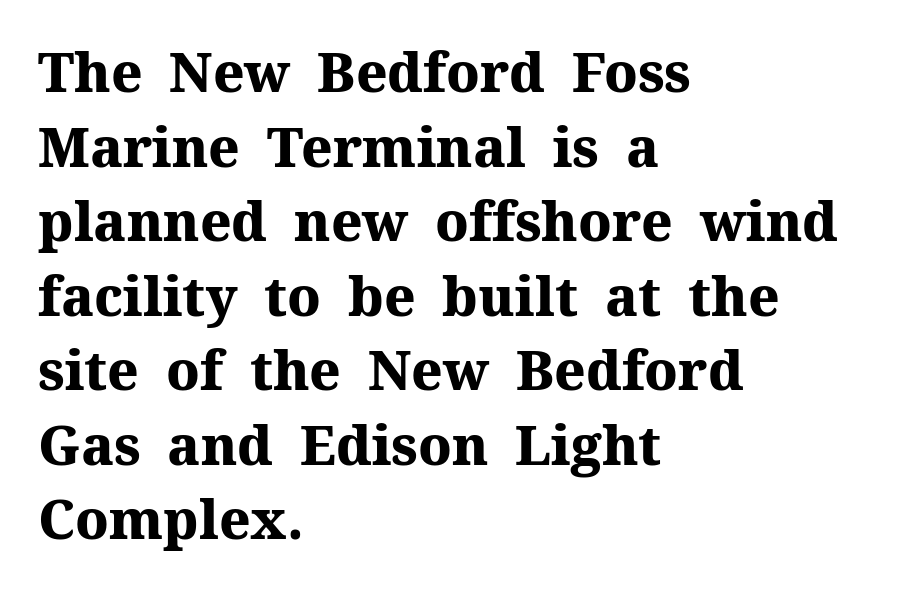
{"serif": "yes", "italic": "no", "bold": "yes", "weight": "heavy", "width": "normal", "stroke_contrast": "medium", "x_height": "medium", "monospaced": "no", "underline": "no", "align": "left", "line_spacing": "normal", "line_spacing_ratio": 1.38, "letter_spacing": "normal", "letter_spacing_em": 0.0, "glyph_px": 54}
